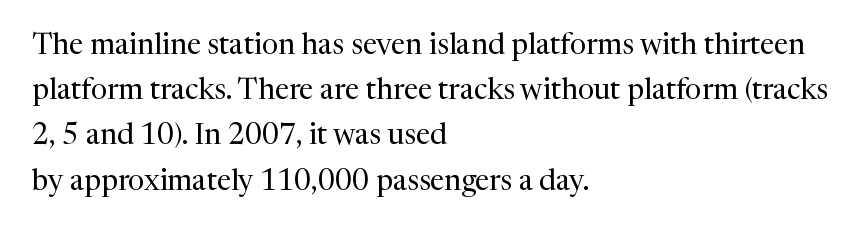
The image shows 29 px regular-weight serif type, upright; set left-aligned, normal line spacing (1.56x), normal letter spacing, not underlined; medium stroke contrast and a medium x-height.
